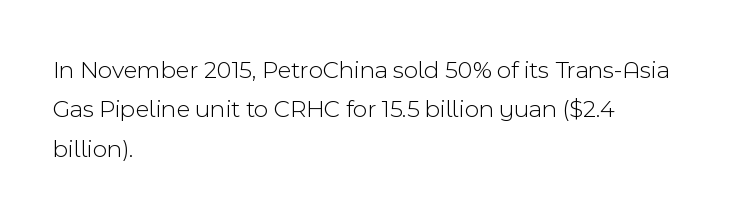
{"italic": "no", "bold": "no", "underline": "no", "align": "left", "line_spacing": "normal", "line_spacing_ratio": 1.58, "letter_spacing": "normal", "letter_spacing_em": 0.0, "glyph_px": 25}
